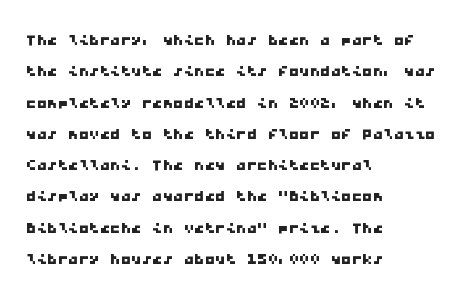
Q: Is the text underlined? A: No.
Q: How is the paragraph aligned? A: Left-aligned.
Q: Is the spacing between letters normal or unusually wide? A: Normal.
Q: Is the spacing between lines tight, normal or loose? A: Normal.
